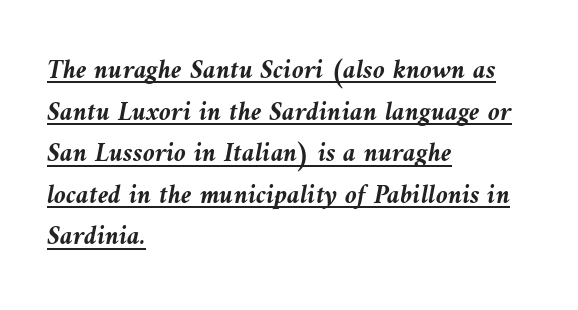
{"italic": "yes", "lean": "left", "slant_degrees": 9, "bold": "yes", "underline": "yes", "align": "left", "line_spacing": "normal", "line_spacing_ratio": 1.54, "letter_spacing": "normal", "letter_spacing_em": 0.0, "glyph_px": 27}
